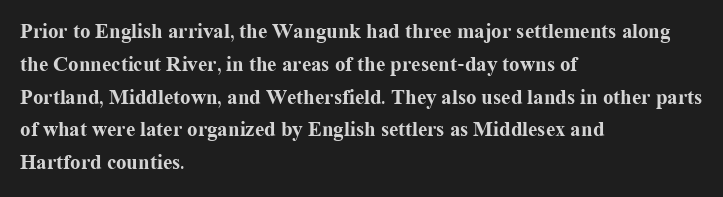
Q: Is the text bold? A: Yes.
Q: Is the text italic (slanted)? A: No, it is upright.
Q: Is the text underlined? A: No.
Q: How is the paragraph aligned? A: Left-aligned.
Q: Is the spacing between letters normal or unusually wide? A: Normal.
Q: Is the spacing between lines tight, normal or loose? A: Normal.
